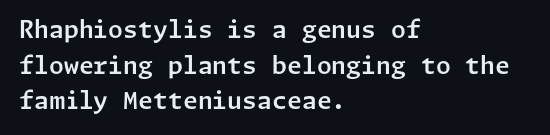
The image shows 24 px text type, upright; set left-aligned, normal line spacing (1.48x), normal letter spacing, not underlined.
